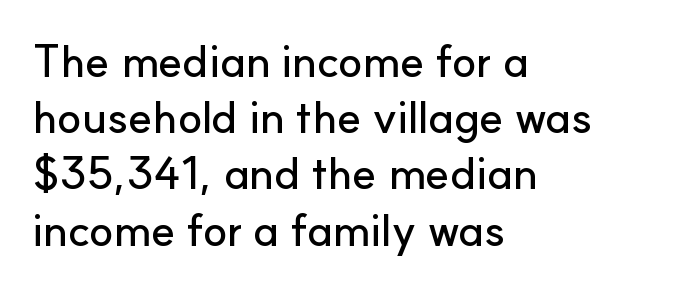
The image shows 45 px sans-serif type, upright; set left-aligned, normal line spacing (1.25x), normal letter spacing, not underlined; low stroke contrast and a small x-height.
